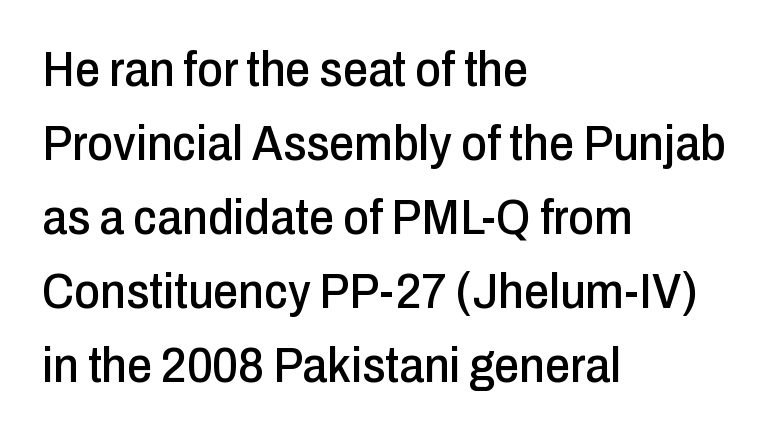
{"serif": "no", "italic": "no", "width": "condensed", "stroke_contrast": "low", "x_height": "medium", "monospaced": "no", "underline": "no", "align": "left", "line_spacing": "normal", "line_spacing_ratio": 1.48, "letter_spacing": "normal", "letter_spacing_em": 0.0, "glyph_px": 50}
